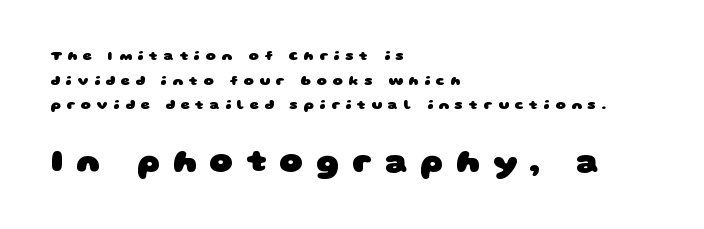
{"serif": "no", "bold": "yes", "weight": "heavy", "width": "wide", "stroke_contrast": "low", "x_height": "large", "monospaced": "no", "underline": "no", "align": "left", "line_spacing_ratio": 1.76, "letter_spacing": "wide", "letter_spacing_em": 0.4, "larger_block": "second", "size_ratio": 2.29, "glyph_px": 32}
